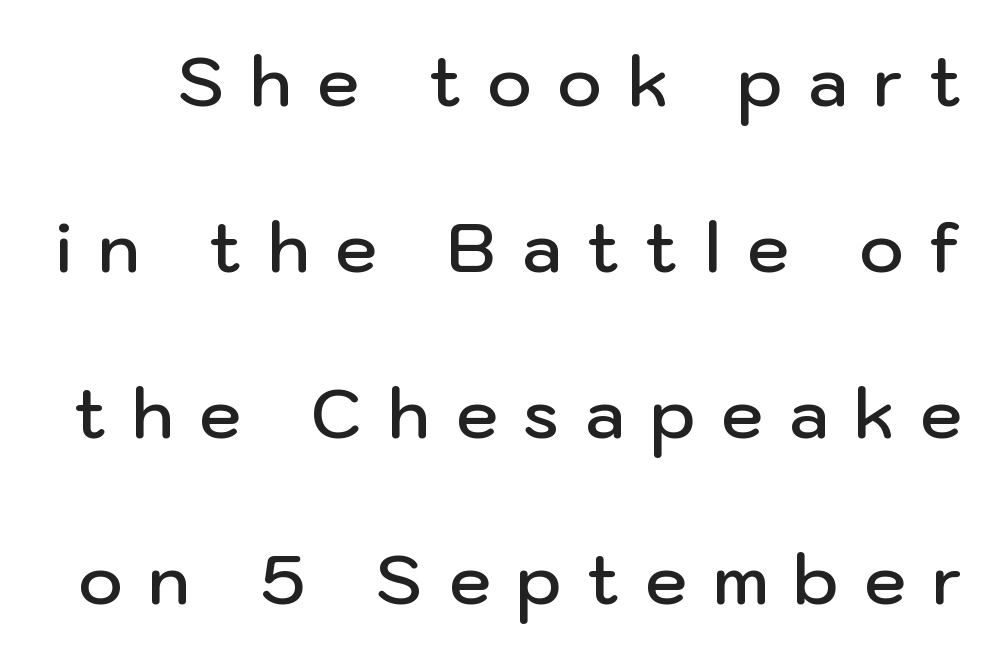
What's the leading like? Stretched, with rows far apart. Heft: intermediate — a semibold. Here the designer chose a conventional face with non-uniform glyph widths. The gaps between neighbouring characters are conspicuously large.
